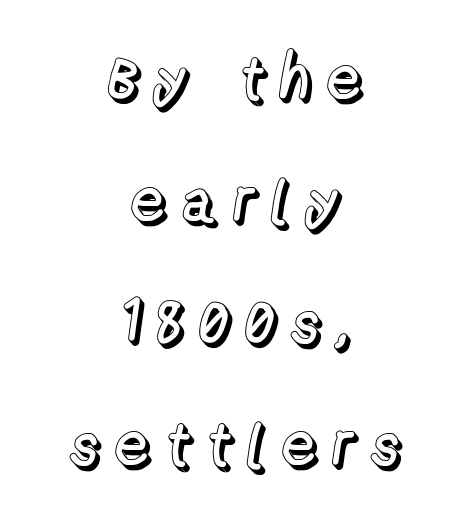
The image shows 62 px text type; set centered, loose line spacing (1.97x), not underlined; a medium x-height.
